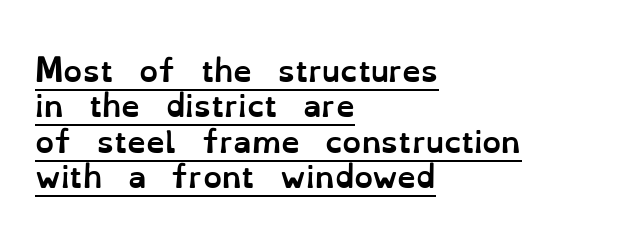
A typesetter would call this proportional, since set widths differ per character. There is no visible air inserted between adjacent glyphs. Every stem runs plumb, perpendicular to the baseline. Each line of the rendering has a horizontal stroke beneath the glyphs. Left-aligned paragraph, ragged on the right. The sample has been set heavy, in full bold.
